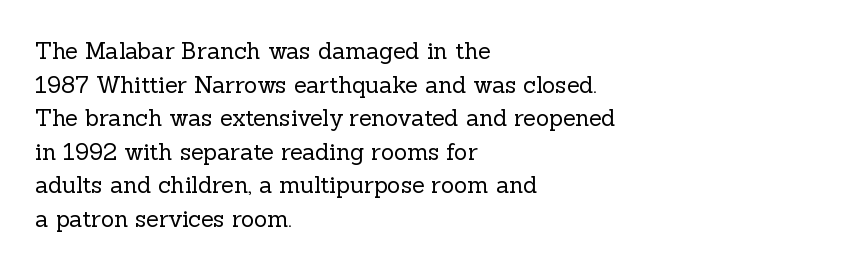
{"italic": "no", "bold": "no", "underline": "no", "align": "left", "line_spacing": "normal", "line_spacing_ratio": 1.46, "letter_spacing": "normal", "letter_spacing_em": 0.0, "glyph_px": 23}
